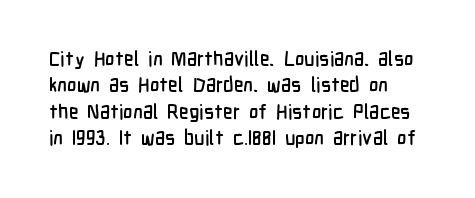
{"italic": "no", "underline": "no", "align": "left", "line_spacing": "normal", "line_spacing_ratio": 1.32, "letter_spacing": "normal", "letter_spacing_em": 0.0, "glyph_px": 20}
